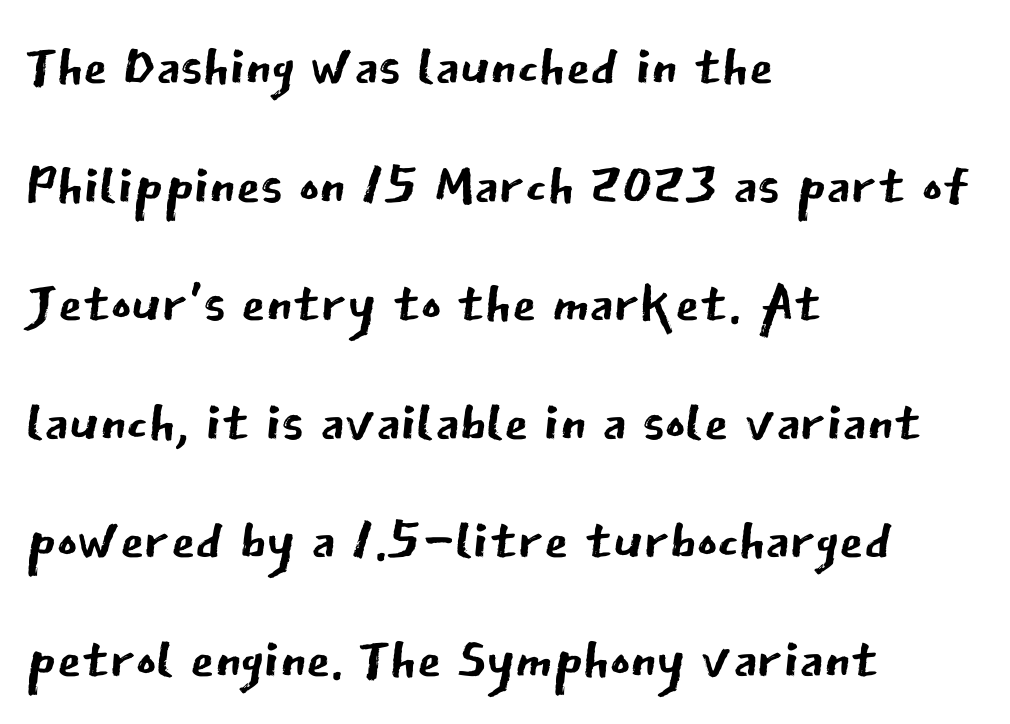
Q: Is the text bold? A: No.
Q: Is the text italic (slanted)? A: No, it is upright.
Q: Is the typeface a serif or a sans-serif typeface? A: Sans-serif.
Q: Is the text underlined? A: No.
Q: How is the paragraph aligned? A: Left-aligned.
Q: Is the spacing between letters normal or unusually wide? A: Normal.
Q: Is the spacing between lines tight, normal or loose? A: Normal.
Q: Width (condensed, normal, or wide)? A: Normal.
Q: Stroke contrast? A: Low.
Q: x-height? A: Medium.
Q: Monospaced? A: No.
